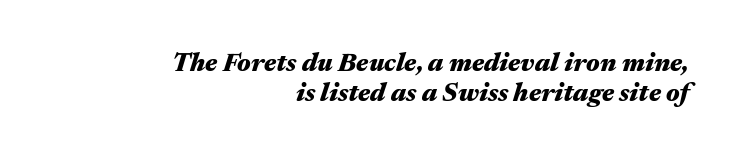
Letter spacing: default. Observe the lean: these are italic letterforms. Letters rest on an invisible, unmarked baseline. Where is the straight margin? On the right. This is heavy type, rendered in bold.
